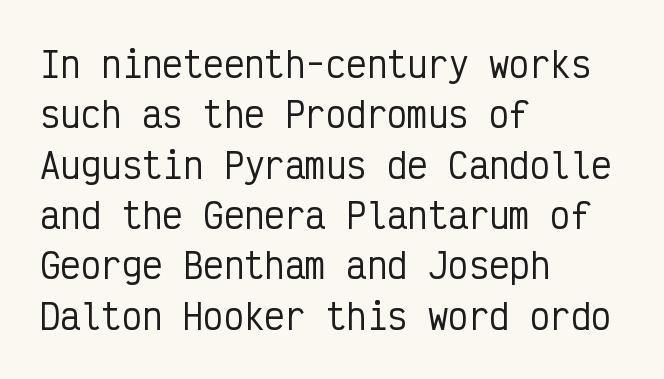
{"serif": "no", "italic": "no", "width": "condensed", "stroke_contrast": "low", "x_height": "medium", "monospaced": "yes", "underline": "no", "align": "left", "line_spacing": "normal", "line_spacing_ratio": 1.48, "letter_spacing": "normal", "letter_spacing_em": 0.0, "glyph_px": 34}
